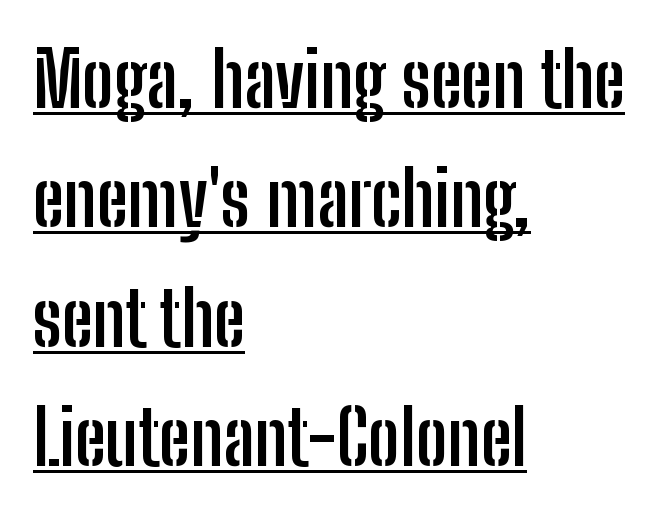
Q: Is the text bold? A: Yes.
Q: Is the text italic (slanted)? A: No, it is upright.
Q: Is the typeface a serif or a sans-serif typeface? A: Sans-serif.
Q: Is the text underlined? A: Yes.
Q: How is the paragraph aligned? A: Left-aligned.
Q: Is the spacing between letters normal or unusually wide? A: Normal.
Q: Is the spacing between lines tight, normal or loose? A: Normal.
Q: Width (condensed, normal, or wide)? A: Condensed.
Q: Stroke contrast? A: Low.
Q: x-height? A: Medium.
Q: Monospaced? A: No.
